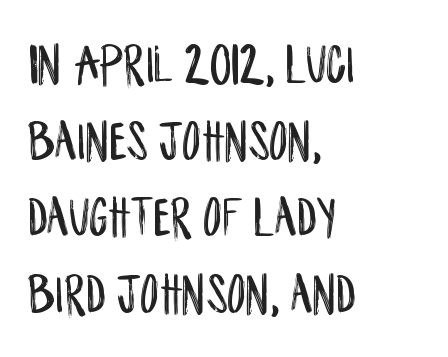
The image shows 58 px condensed sans-serif type, upright; set left-aligned, normal line spacing (1.32x), normal letter spacing, not underlined; low stroke contrast and a large x-height.
